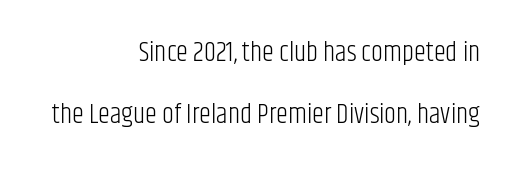
The area under the type is left untouched. Unbolded letterforms with no extra heft. Look at the tracking — it's just the regular setting, nothing added. Ascenders rise straight up at ninety degrees.
